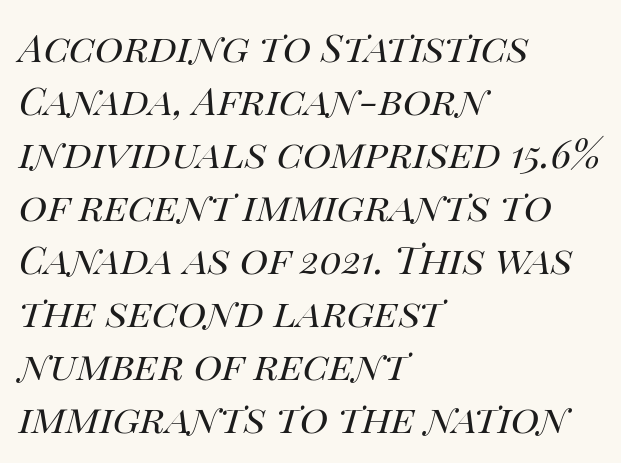
{"italic": "yes", "lean": "right", "slant_degrees": 14, "bold": "no", "weight": "regular", "width": "normal", "stroke_contrast": "high", "x_height": "large", "monospaced": "no", "underline": "no", "align": "left", "line_spacing": "normal", "line_spacing_ratio": 1.36, "letter_spacing": "normal", "letter_spacing_em": 0.0, "glyph_px": 39}
